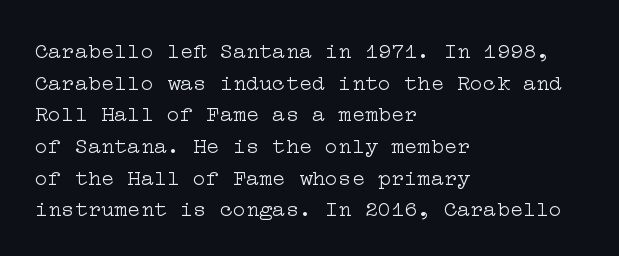
{"italic": "no", "bold": "no", "underline": "no", "align": "left", "line_spacing": "normal", "line_spacing_ratio": 1.44, "letter_spacing": "normal", "letter_spacing_em": 0.0, "glyph_px": 22}
